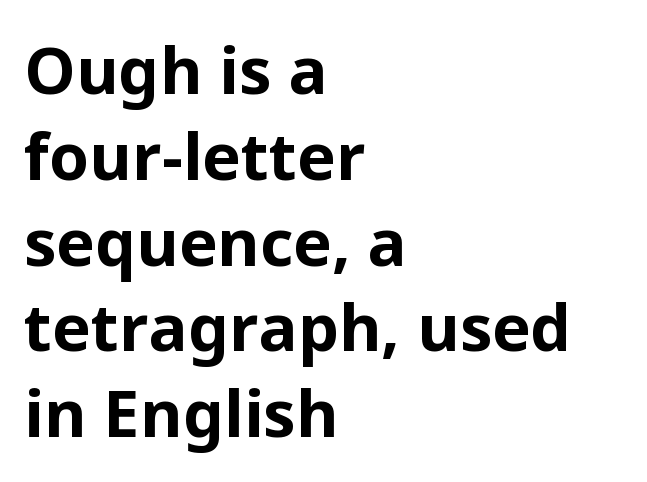
{"serif": "no", "italic": "no", "bold": "yes", "weight": "bold", "width": "normal", "stroke_contrast": "low", "x_height": "medium", "monospaced": "no", "underline": "no", "align": "left", "line_spacing": "normal", "line_spacing_ratio": 1.32, "letter_spacing": "normal", "letter_spacing_em": 0.0, "glyph_px": 65}
